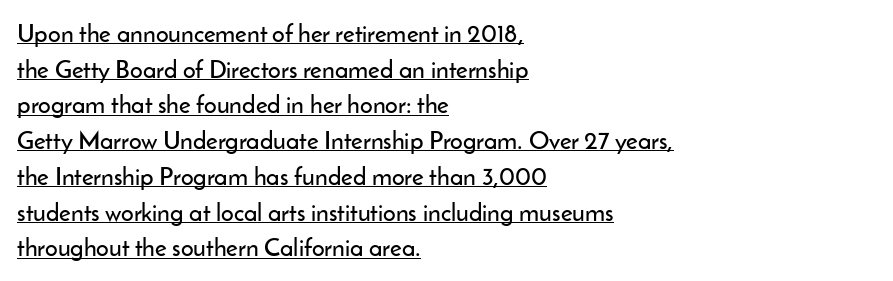
Notice how descenders clear the ascenders below comfortably — that's standard leading. Italic? Not at all — the glyphs are vertical. Reading down the block, your eye returns to a fixed left position each line. The passage shown is underscored from start to finish. Observe the ordinary spacing: letters are neighbours, not strangers.
